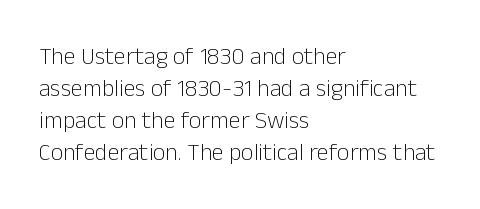
Q: Is the text bold? A: No.
Q: Is the text italic (slanted)? A: No, it is upright.
Q: Is the text underlined? A: No.
Q: How is the paragraph aligned? A: Left-aligned.
Q: Is the spacing between letters normal or unusually wide? A: Normal.
Q: Is the spacing between lines tight, normal or loose? A: Normal.
